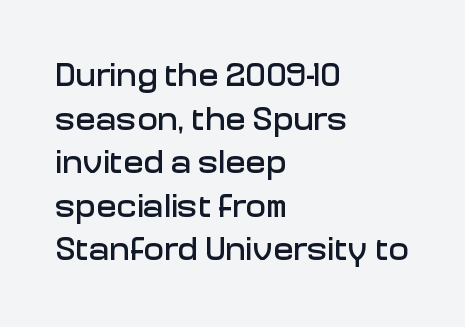
{"serif": "no", "italic": "no", "width": "normal", "stroke_contrast": "low", "x_height": "medium", "monospaced": "no", "underline": "no", "align": "left", "line_spacing": "normal", "line_spacing_ratio": 1.28, "letter_spacing": "normal", "letter_spacing_em": 0.0, "glyph_px": 34}
